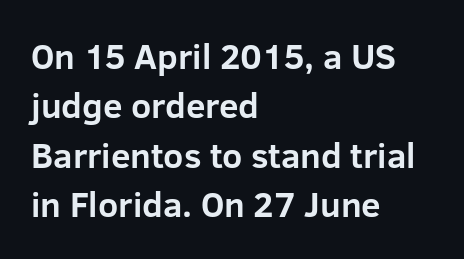
{"serif": "no", "italic": "no", "bold": "yes", "weight": "bold", "width": "normal", "stroke_contrast": "low", "x_height": "medium", "monospaced": "no", "underline": "no", "align": "left", "line_spacing": "normal", "line_spacing_ratio": 1.41, "letter_spacing": "normal", "letter_spacing_em": 0.0, "glyph_px": 35}
